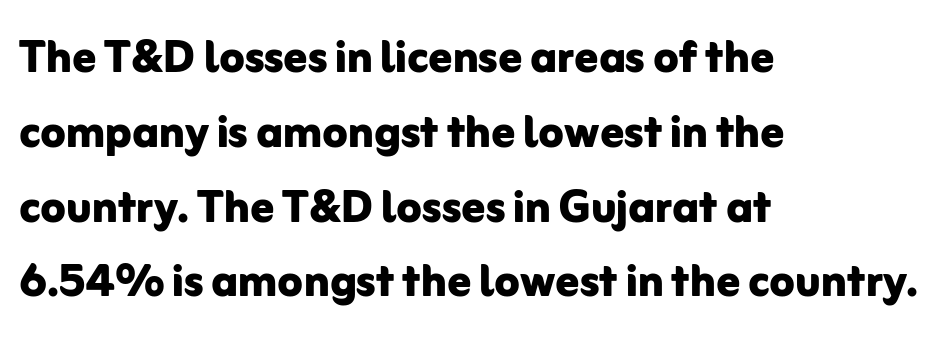
Descenders hang freely into open space. Vertically, the passage feels balanced, rows spaced as you'd expect. Type style note: lacks serifs. On the weight axis this lands at bold, roughly 700.
